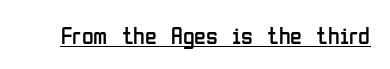
Q: Is the text bold? A: No.
Q: Is the text italic (slanted)? A: No, it is upright.
Q: Is the text underlined? A: Yes.
Q: Is the spacing between letters normal or unusually wide? A: Normal.
